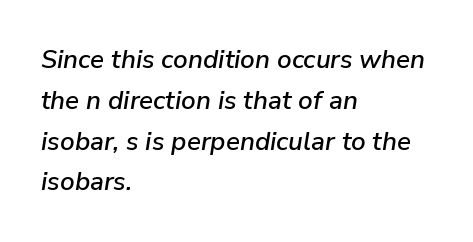
A typesetter would mark this as italic. The vertical gap from one line to the next is medium. Compared with typical body copy, the letter spacing here is the same. The foot of each line stays bare and open. Alignment: flush left.
